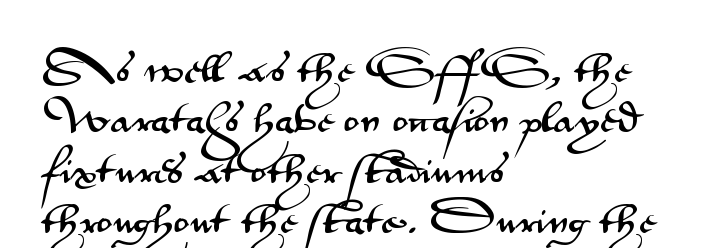
Q: Is the text italic (slanted)? A: Yes.
Q: Is the typeface a serif or a sans-serif typeface? A: Sans-serif.
Q: Is the text underlined? A: No.
Q: How is the paragraph aligned? A: Left-aligned.
Q: Is the spacing between letters normal or unusually wide? A: Normal.
Q: Is the spacing between lines tight, normal or loose? A: Normal.
Q: Width (condensed, normal, or wide)? A: Wide.
Q: Stroke contrast? A: Medium.
Q: x-height? A: Small.
Q: Monospaced? A: No.
